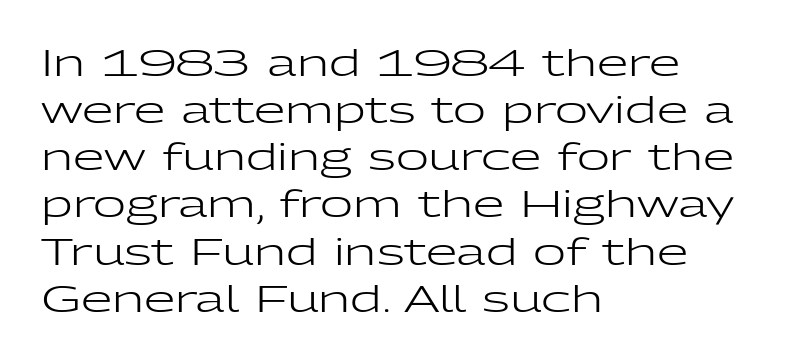
{"serif": "no", "italic": "no", "bold": "no", "weight": "regular", "width": "wide", "stroke_contrast": "low", "x_height": "medium", "monospaced": "no", "underline": "no", "align": "left", "line_spacing": "normal", "line_spacing_ratio": 1.31, "letter_spacing": "normal", "letter_spacing_em": 0.0, "glyph_px": 36}
